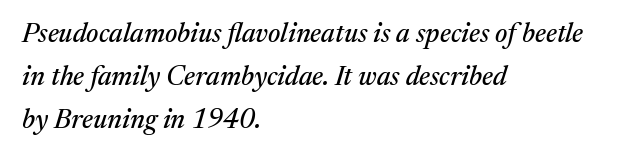
Line beginnings align vertically; line endings do not. Does the leading feel generous? No, just average. Underline: absent. Slanted lettering throughout. This sample uses plain, unmodified letter spacing.
